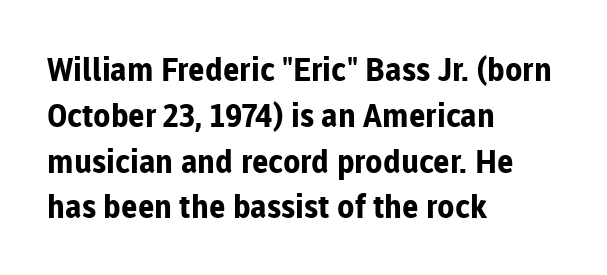
Q: Is the text bold? A: Yes.
Q: Is the text italic (slanted)? A: No, it is upright.
Q: Is the typeface a serif or a sans-serif typeface? A: Sans-serif.
Q: Is the text underlined? A: No.
Q: How is the paragraph aligned? A: Left-aligned.
Q: Is the spacing between letters normal or unusually wide? A: Normal.
Q: Is the spacing between lines tight, normal or loose? A: Normal.
Q: Width (condensed, normal, or wide)? A: Normal.
Q: Stroke contrast? A: Low.
Q: x-height? A: Medium.
Q: Monospaced? A: No.
